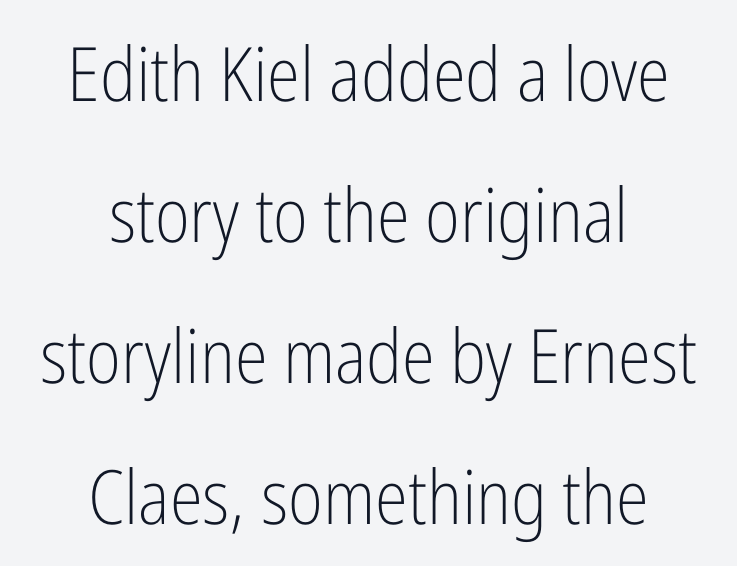
The image shows 75 px light, condensed sans-serif type, upright; set centered, line spacing 1.88x, normal letter spacing, not underlined; low stroke contrast and a medium x-height.
